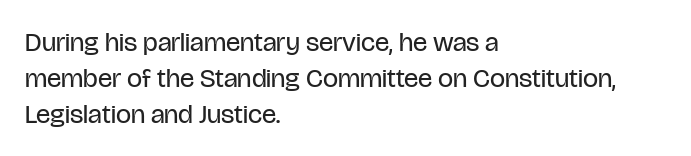
{"italic": "no", "bold": "no", "underline": "no", "align": "left", "line_spacing": "normal", "line_spacing_ratio": 1.33, "letter_spacing": "normal", "letter_spacing_em": 0.0, "glyph_px": 27}
